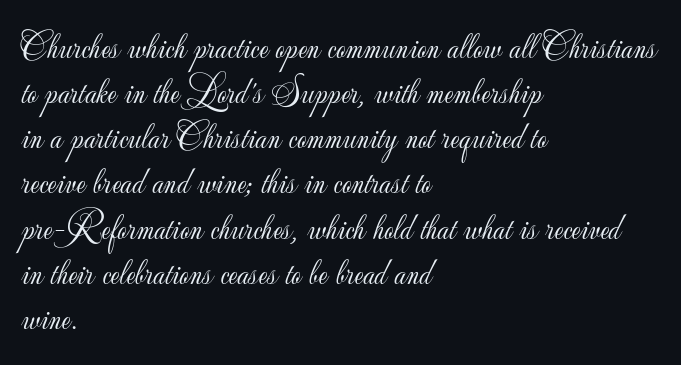
Q: Is the text bold? A: No.
Q: Is the text italic (slanted)? A: Yes.
Q: Is the typeface a serif or a sans-serif typeface? A: Sans-serif.
Q: Is the text underlined? A: No.
Q: How is the paragraph aligned? A: Left-aligned.
Q: Is the spacing between letters normal or unusually wide? A: Normal.
Q: Width (condensed, normal, or wide)? A: Normal.
Q: Stroke contrast? A: Low.
Q: x-height? A: Small.
Q: Monospaced? A: No.
